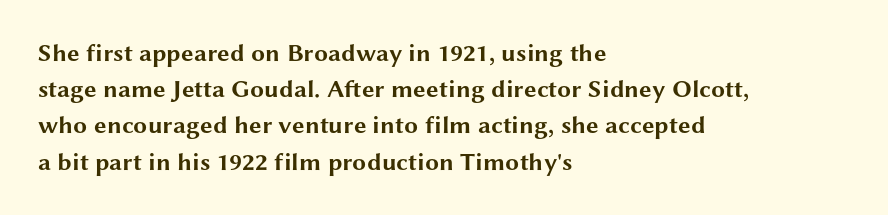
The image shows 25 px bold type, upright; set left-aligned, normal line spacing (1.45x), normal letter spacing, not underlined.
